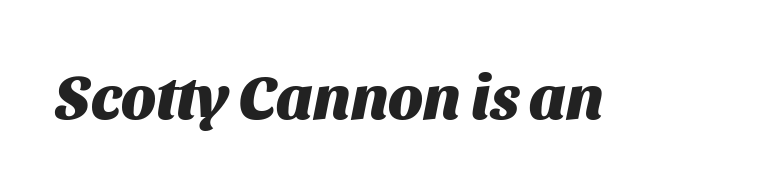
{"italic": "yes", "lean": "right", "slant_degrees": 11, "bold": "yes", "weight": "heavy", "width": "normal", "stroke_contrast": "medium", "x_height": "large", "monospaced": "no", "underline": "no", "letter_spacing": "normal", "letter_spacing_em": 0.0, "glyph_px": 62}
